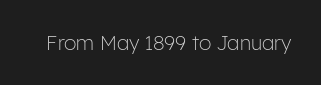
{"italic": "no", "bold": "no", "underline": "no", "letter_spacing": "normal", "letter_spacing_em": 0.0, "glyph_px": 20}
